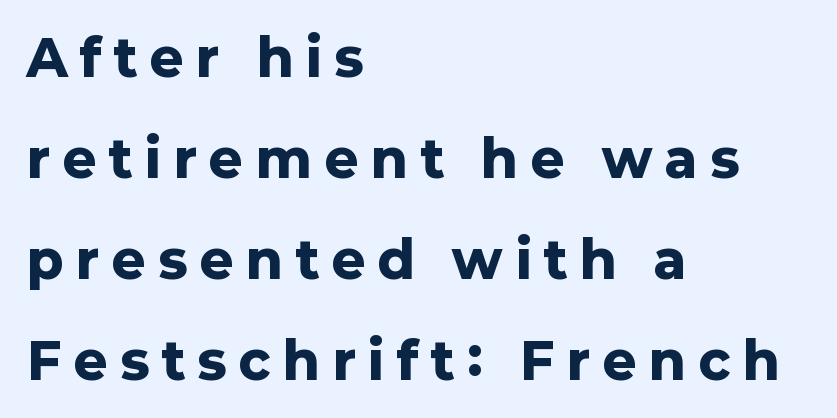
{"serif": "no", "italic": "no", "bold": "yes", "weight": "heavy", "width": "normal", "stroke_contrast": "low", "x_height": "medium", "monospaced": "no", "underline": "no", "align": "left", "line_spacing": "loose", "line_spacing_ratio": 1.98, "letter_spacing": "wide", "letter_spacing_em": 0.26, "glyph_px": 51}
